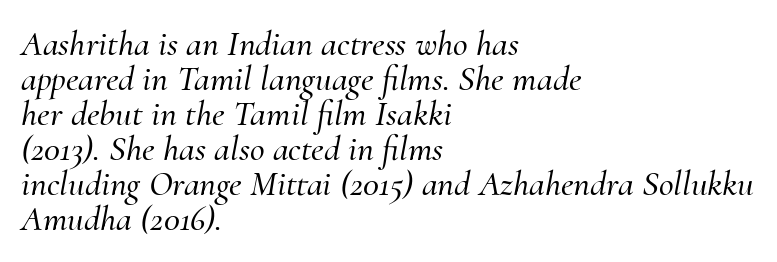
Q: Is the text italic (slanted)? A: Yes, it leans right by about 10 degrees.
Q: Is the typeface a serif or a sans-serif typeface? A: Serif.
Q: Is the text underlined? A: No.
Q: How is the paragraph aligned? A: Left-aligned.
Q: Is the spacing between letters normal or unusually wide? A: Normal.
Q: Is the spacing between lines tight, normal or loose? A: Tight.
Q: Width (condensed, normal, or wide)? A: Normal.
Q: Stroke contrast? A: Medium.
Q: x-height? A: Small.
Q: Monospaced? A: No.
